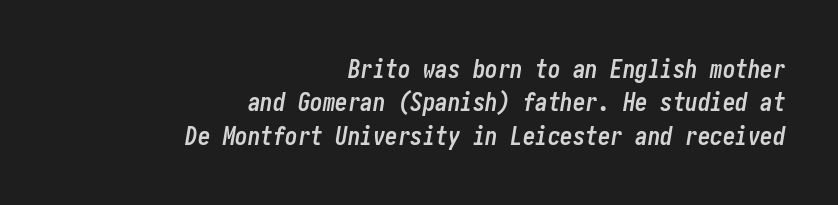
Q: Is the text bold? A: Yes.
Q: Is the text italic (slanted)? A: Yes, it leans right by about 10 degrees.
Q: Is the text underlined? A: No.
Q: How is the paragraph aligned? A: Right-aligned.
Q: Is the spacing between letters normal or unusually wide? A: Normal.
Q: Is the spacing between lines tight, normal or loose? A: Normal.
